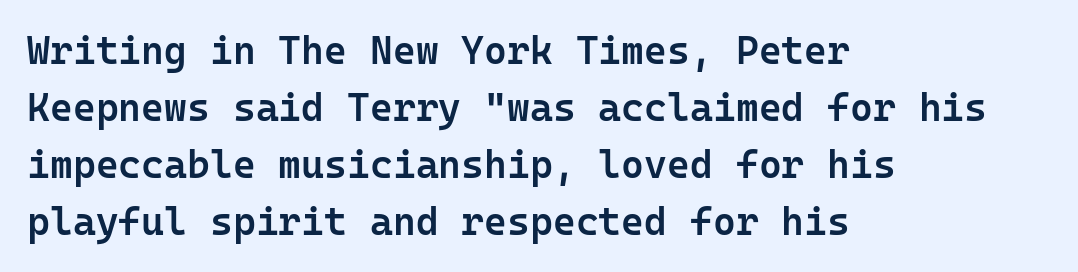
The image shows 39 px semibold sans-serif type, upright, monospaced; set left-aligned, normal line spacing (1.46x), normal letter spacing, not underlined; low stroke contrast and a medium x-height.
